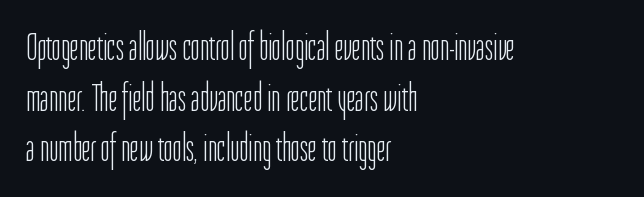
The lines sit at an ordinary, default distance from one another. The foot of each line stays bare and open. Vertical strokes here are truly vertical. Varying glyph widths throughout — classic text-font behaviour. I'd call this a sans setting — the letters go barefoot. Stems here are at most as thick as an everyday book face.
